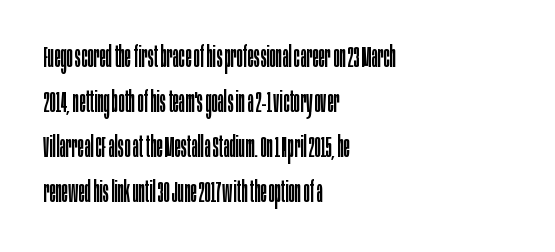
Q: Is the text bold? A: No.
Q: Is the text italic (slanted)? A: No, it is upright.
Q: Is the typeface a serif or a sans-serif typeface? A: Sans-serif.
Q: Is the text underlined? A: No.
Q: How is the paragraph aligned? A: Left-aligned.
Q: Is the spacing between letters normal or unusually wide? A: Normal.
Q: Is the spacing between lines tight, normal or loose? A: Normal.
Q: Width (condensed, normal, or wide)? A: Condensed.
Q: Stroke contrast? A: Low.
Q: x-height? A: Large.
Q: Monospaced? A: No.
